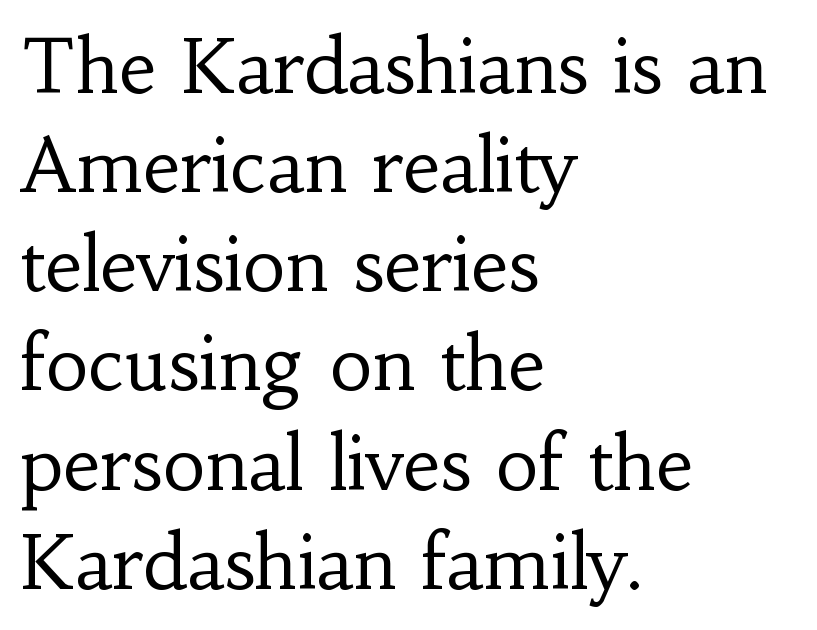
The image shows 74 px regular-weight serif type, upright; set left-aligned, normal line spacing (1.34x), normal letter spacing, not underlined; low stroke contrast and a small x-height.
